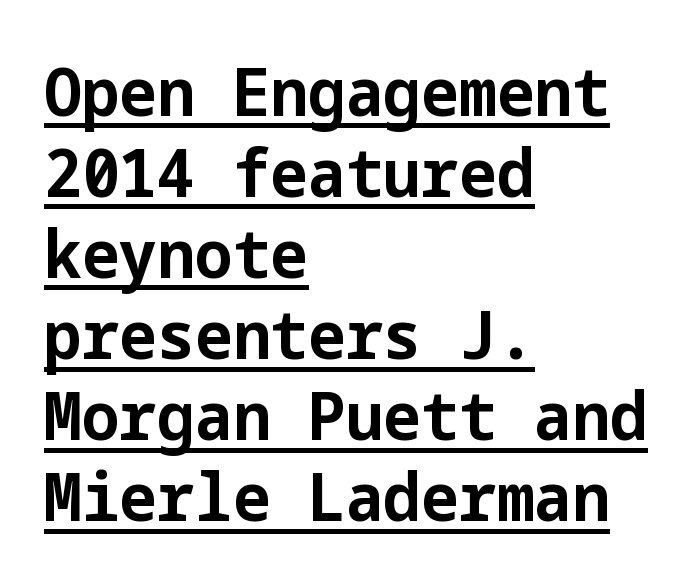
Q: Is the text bold? A: Yes.
Q: Is the text italic (slanted)? A: No, it is upright.
Q: Is the typeface a serif or a sans-serif typeface? A: Sans-serif.
Q: Is the text underlined? A: Yes.
Q: How is the paragraph aligned? A: Left-aligned.
Q: Is the spacing between letters normal or unusually wide? A: Normal.
Q: Width (condensed, normal, or wide)? A: Normal.
Q: Stroke contrast? A: Low.
Q: x-height? A: Medium.
